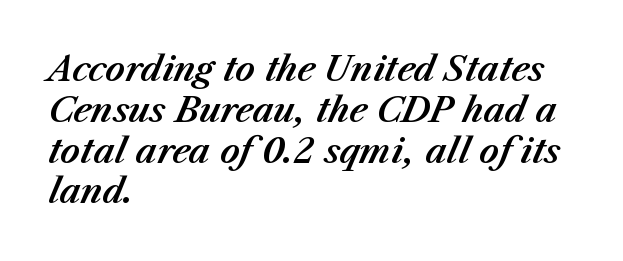
{"italic": "yes", "lean": "right", "slant_degrees": 23, "width": "normal", "stroke_contrast": "medium", "x_height": "medium", "monospaced": "no", "underline": "no", "align": "left", "line_spacing_ratio": 1.2, "letter_spacing": "normal", "letter_spacing_em": 0.0, "glyph_px": 34}
